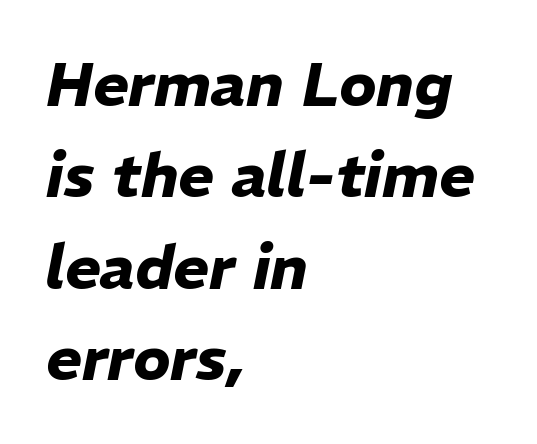
{"italic": "yes", "lean": "right", "slant_degrees": 11, "bold": "yes", "weight": "heavy", "width": "normal", "stroke_contrast": "low", "x_height": "medium", "monospaced": "no", "underline": "no", "align": "left", "line_spacing": "normal", "line_spacing_ratio": 1.5, "letter_spacing": "normal", "letter_spacing_em": 0.0, "glyph_px": 61}
